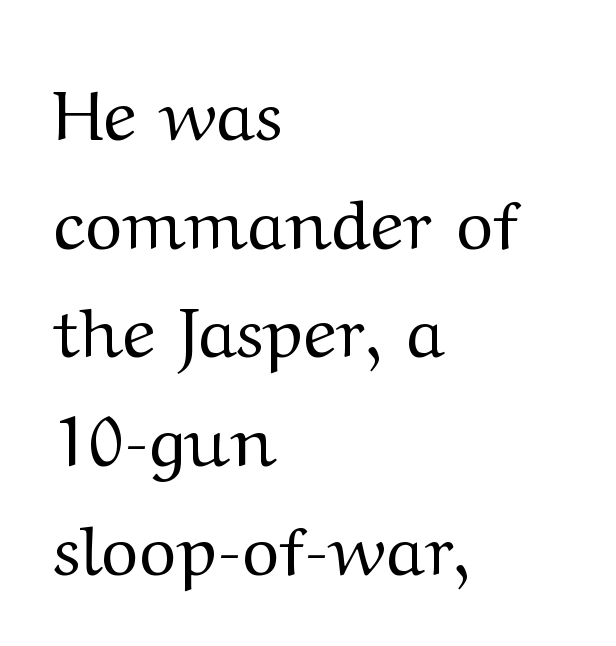
Q: Is the text bold? A: No.
Q: Is the text italic (slanted)? A: No, it is upright.
Q: Is the typeface a serif or a sans-serif typeface? A: Serif.
Q: Is the text underlined? A: No.
Q: How is the paragraph aligned? A: Left-aligned.
Q: Is the spacing between letters normal or unusually wide? A: Normal.
Q: Is the spacing between lines tight, normal or loose? A: Normal.
Q: Width (condensed, normal, or wide)? A: Wide.
Q: Stroke contrast? A: Medium.
Q: x-height? A: Medium.
Q: Monospaced? A: No.
